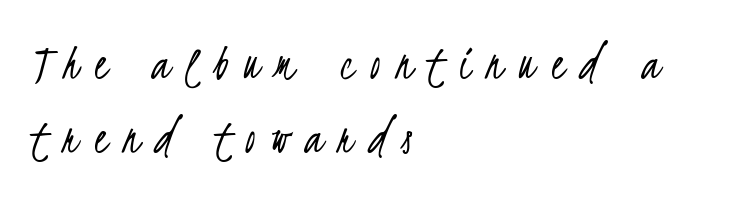
{"serif": "no", "bold": "no", "weight": "light", "width": "condensed", "stroke_contrast": "low", "x_height": "small", "monospaced": "no", "underline": "no", "align": "left", "line_spacing": "normal", "line_spacing_ratio": 1.46, "letter_spacing": "wide", "letter_spacing_em": 0.32, "glyph_px": 51}
